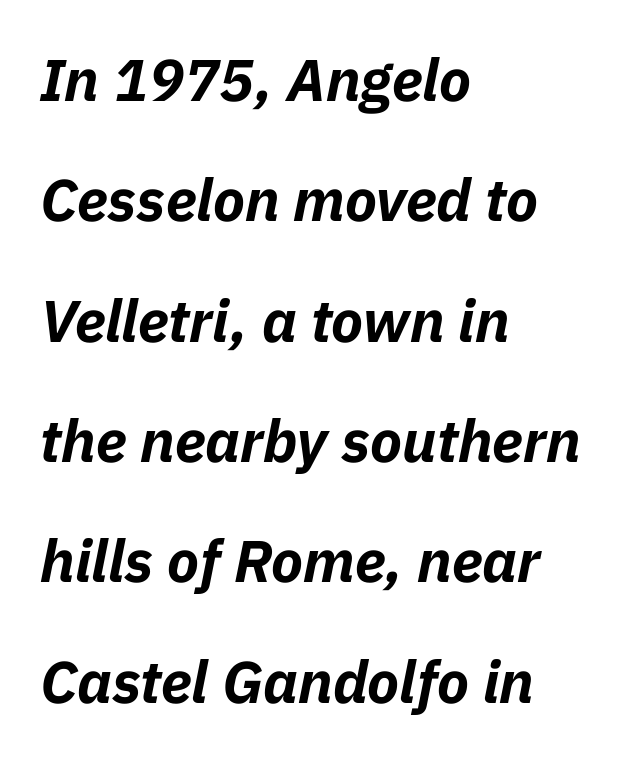
{"italic": "yes", "lean": "right", "slant_degrees": 11, "bold": "yes", "weight": "bold", "width": "normal", "stroke_contrast": "low", "x_height": "medium", "monospaced": "no", "underline": "no", "align": "left", "line_spacing": "loose", "line_spacing_ratio": 2.04, "letter_spacing": "normal", "letter_spacing_em": 0.0, "glyph_px": 59}
